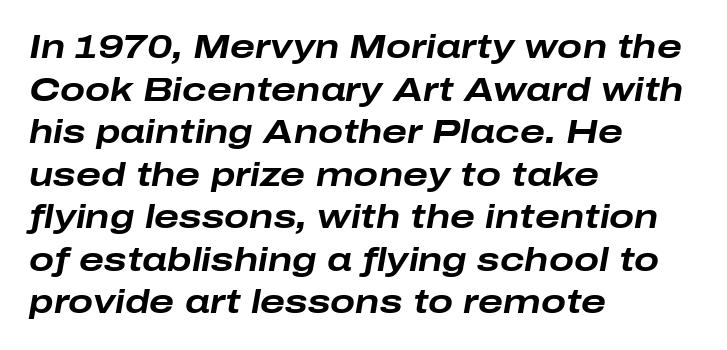
Q: Is the text bold? A: Yes.
Q: Is the text italic (slanted)? A: Yes, it leans right by about 10 degrees.
Q: Is the text underlined? A: No.
Q: How is the paragraph aligned? A: Left-aligned.
Q: Is the spacing between letters normal or unusually wide? A: Normal.
Q: Is the spacing between lines tight, normal or loose? A: Normal.
Q: Width (condensed, normal, or wide)? A: Wide.
Q: Stroke contrast? A: Low.
Q: x-height? A: Medium.
Q: Monospaced? A: No.
